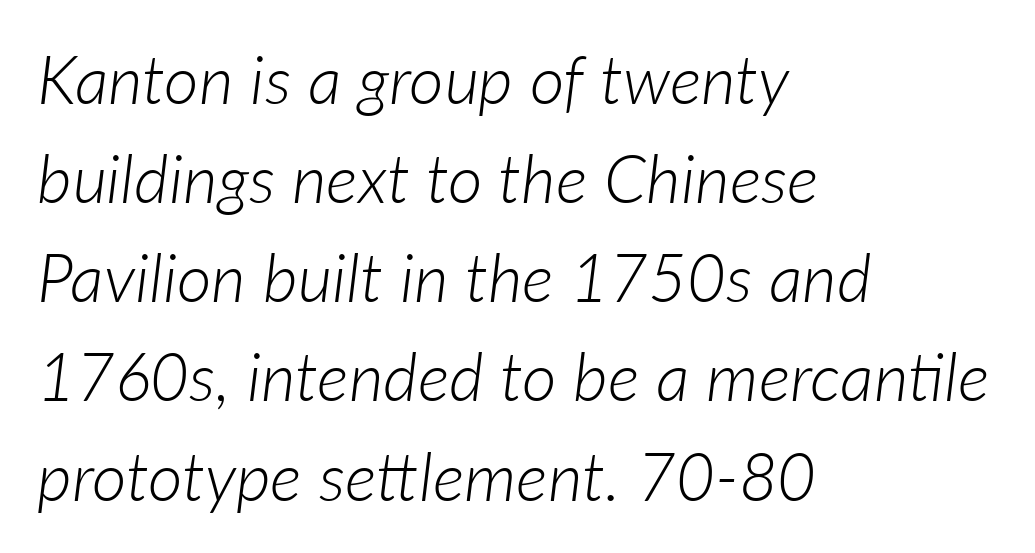
Yep, that's italic — everything's leaning. The gap between lines stays unmarked. Nothing unusual about the tracking: characters are spaced as the font intends. Varying glyph widths throughout — classic text-font behaviour.
